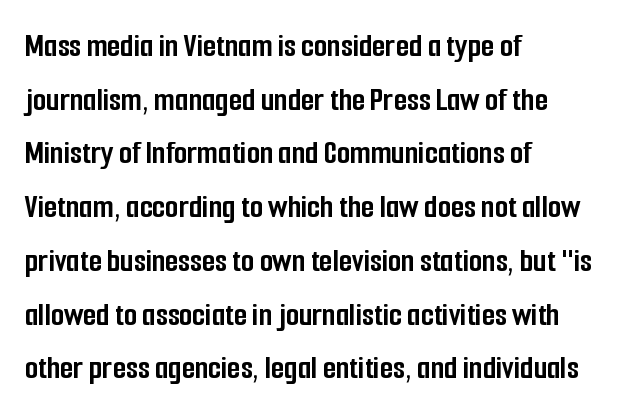
Q: Is the text bold? A: Yes.
Q: Is the text italic (slanted)? A: No, it is upright.
Q: Is the typeface a serif or a sans-serif typeface? A: Sans-serif.
Q: Is the text underlined? A: No.
Q: How is the paragraph aligned? A: Left-aligned.
Q: Is the spacing between letters normal or unusually wide? A: Normal.
Q: Is the spacing between lines tight, normal or loose? A: Normal.
Q: Width (condensed, normal, or wide)? A: Condensed.
Q: Stroke contrast? A: Low.
Q: x-height? A: Medium.
Q: Monospaced? A: No.
